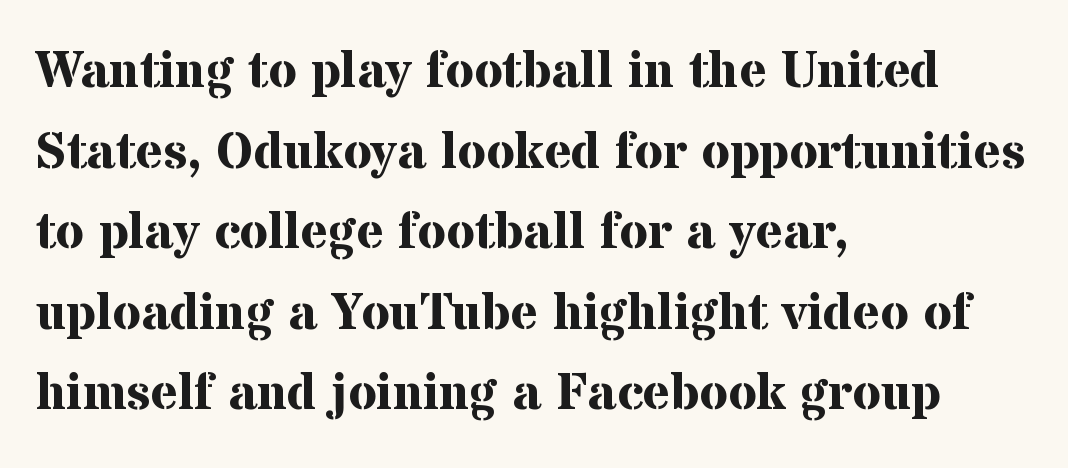
Q: Is the text bold? A: Yes.
Q: Is the text italic (slanted)? A: No, it is upright.
Q: Is the typeface a serif or a sans-serif typeface? A: Serif.
Q: Is the text underlined? A: No.
Q: How is the paragraph aligned? A: Left-aligned.
Q: Is the spacing between letters normal or unusually wide? A: Normal.
Q: Is the spacing between lines tight, normal or loose? A: Normal.
Q: Width (condensed, normal, or wide)? A: Normal.
Q: Stroke contrast? A: Medium.
Q: x-height? A: Medium.
Q: Monospaced? A: No.
